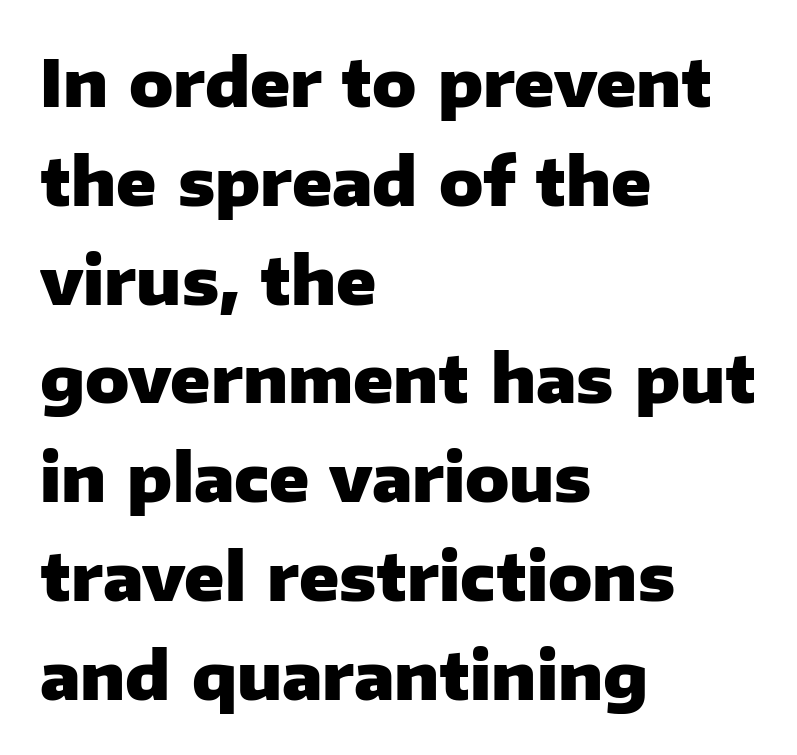
Q: Is the text bold? A: Yes.
Q: Is the text italic (slanted)? A: No, it is upright.
Q: Is the typeface a serif or a sans-serif typeface? A: Sans-serif.
Q: Is the text underlined? A: No.
Q: How is the paragraph aligned? A: Left-aligned.
Q: Is the spacing between letters normal or unusually wide? A: Normal.
Q: Is the spacing between lines tight, normal or loose? A: Normal.
Q: Width (condensed, normal, or wide)? A: Normal.
Q: Stroke contrast? A: Low.
Q: x-height? A: Medium.
Q: Monospaced? A: No.
